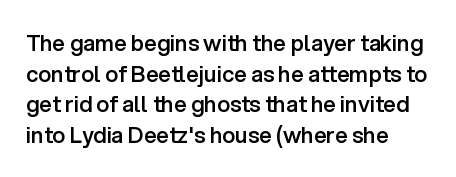
When letters stand straight like this, we call the style roman or upright. The space beneath each line is pristine and unruled. Horizontal alignment here is leftward, the default for most running prose. The gaps between neighbouring characters are ordinary and unremarkable. Students, this is semibold: more ink than regular, less than bold.
